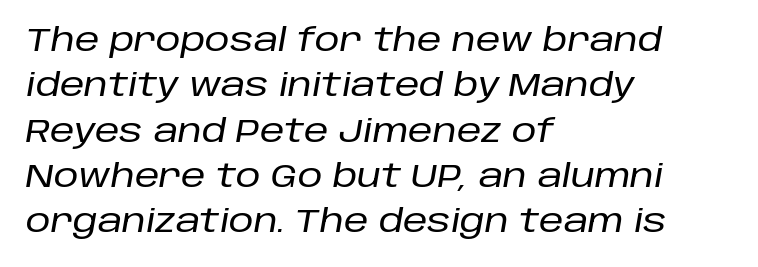
Yep, that's italic — everything's leaning. Descenders hang freely into open space. The leading is moderate, giving the passage an even texture. Line beginnings align vertically; line endings do not. Observe the ordinary spacing: letters are neighbours, not strangers. Here the designer chose a conventional face with non-uniform glyph widths.
